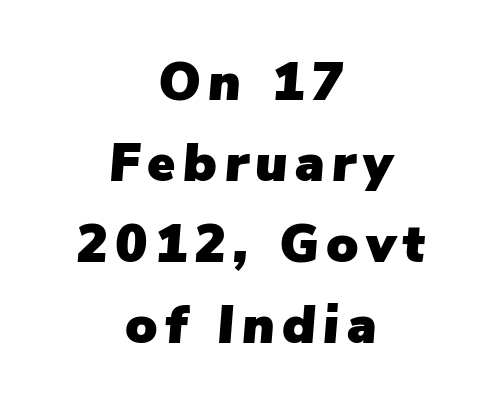
{"italic": "yes", "lean": "right", "slant_degrees": 5, "width": "normal", "stroke_contrast": "low", "x_height": "medium", "monospaced": "no", "underline": "no", "align": "center", "line_spacing": "normal", "line_spacing_ratio": 1.53, "glyph_px": 53}
